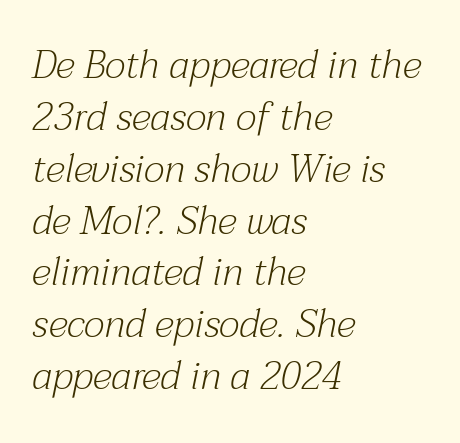
Q: Is the text bold? A: No.
Q: Is the text italic (slanted)? A: Yes, it leans right by about 12 degrees.
Q: Is the typeface a serif or a sans-serif typeface? A: Serif.
Q: Is the text underlined? A: No.
Q: How is the paragraph aligned? A: Left-aligned.
Q: Is the spacing between letters normal or unusually wide? A: Normal.
Q: Is the spacing between lines tight, normal or loose? A: Normal.
Q: Width (condensed, normal, or wide)? A: Normal.
Q: Stroke contrast? A: Medium.
Q: x-height? A: Medium.
Q: Monospaced? A: No.
